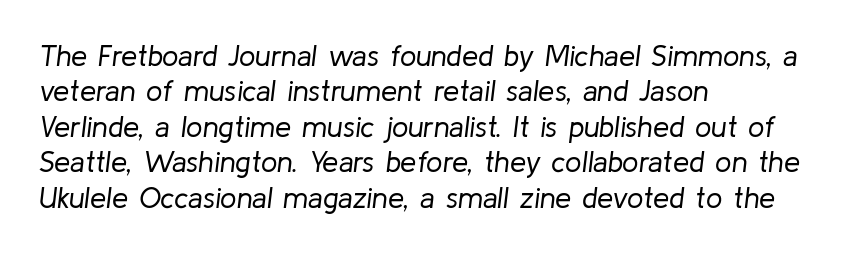
The image shows 29 px regular-weight type, italic (leaning right); set left-aligned, line spacing 1.22x, normal letter spacing, not underlined; low stroke contrast and a medium x-height.
